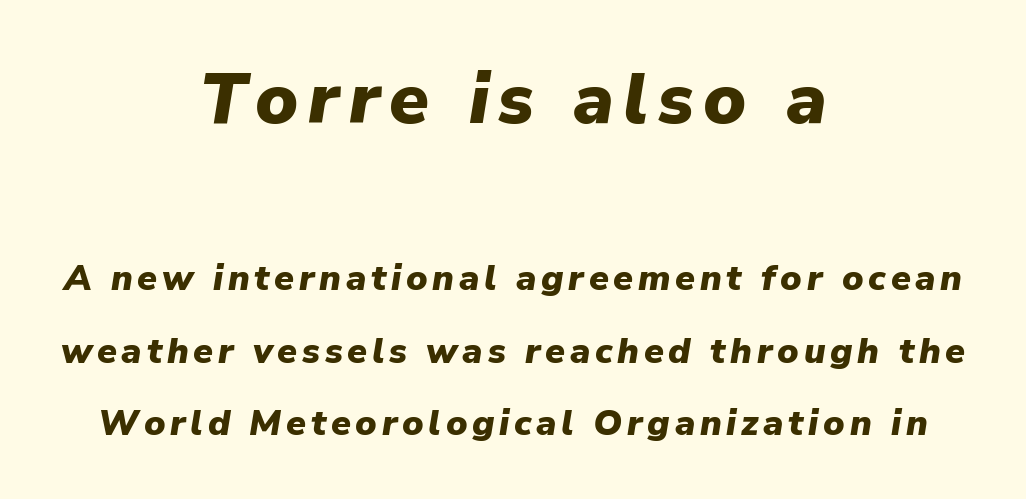
Bold? Absolutely — the strokes are thick and heavy. Only glyphs here, with clear space below each row. Successive baselines arrive slowly, with a big drop between each. Tall strokes in this sample are angled rather than plumb.
